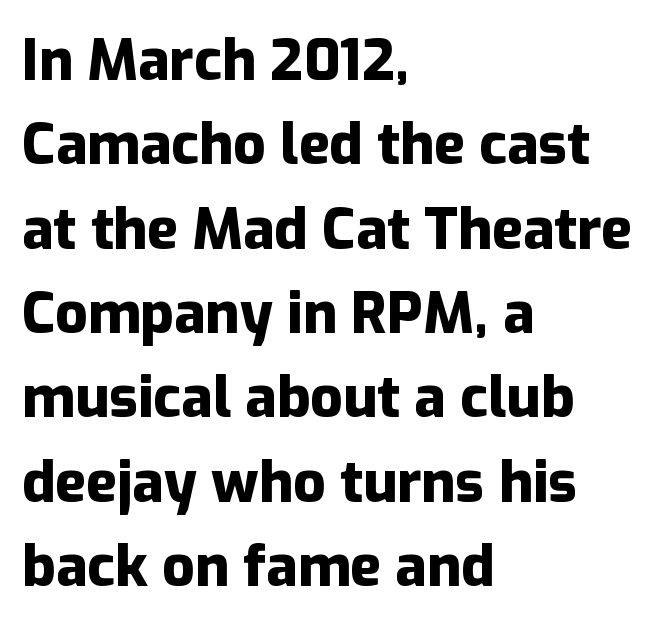
Nobody touched the tracking dial on this one. Glance below the letters and you will spot only blank space. Rendered with straight, roman letterforms. Look at the bottom of the vertical strokes: they stop flat, with no serifs. Note the varied advance widths — an 'i' is clearly narrower than an 'm'.
